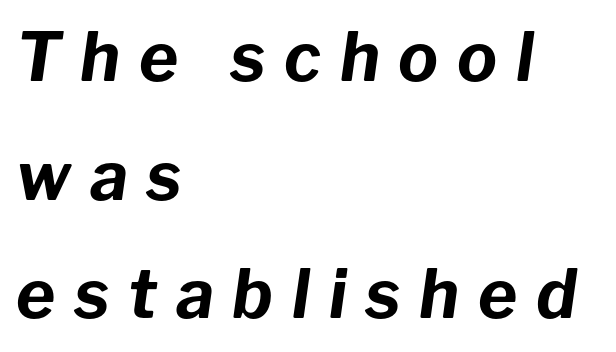
The image shows 67 px bold type, italic (leaning right); set left-aligned, line spacing 1.77x, unusually wide letter spacing (+0.28 em), not underlined; low stroke contrast and a medium x-height.
